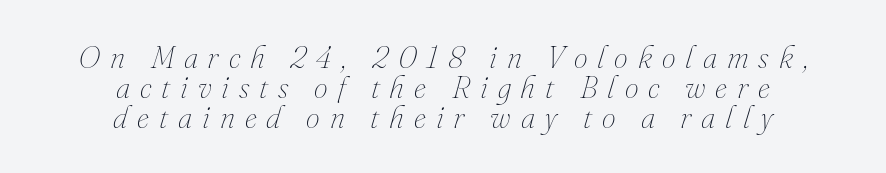
The image shows 31 px thin type, italic (leaning right); set centered, tight line spacing (0.96x), unusually wide letter spacing (+0.32 em), not underlined; medium stroke contrast and a small x-height.
